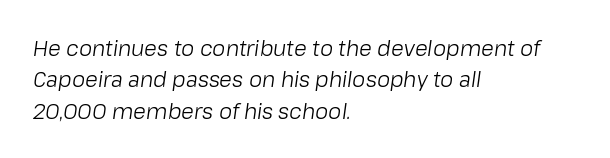
Q: Is the text bold? A: No.
Q: Is the text italic (slanted)? A: Yes, it leans right by about 8 degrees.
Q: Is the text underlined? A: No.
Q: How is the paragraph aligned? A: Left-aligned.
Q: Is the spacing between letters normal or unusually wide? A: Normal.
Q: Is the spacing between lines tight, normal or loose? A: Normal.
